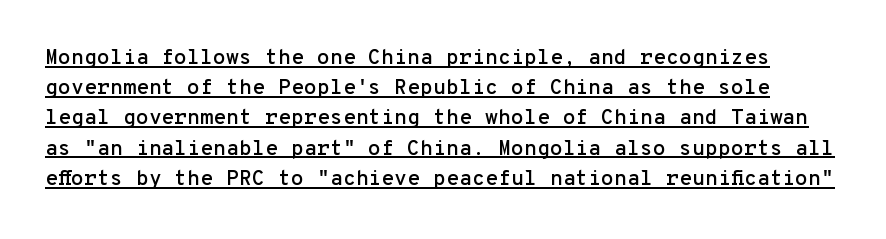
Nope, not italic — everything's standing straight. The string is rendered with underlining switched on. Short note: letters normally spaced. Reading down the column, the eye jumps a familiar distance to each next line.
